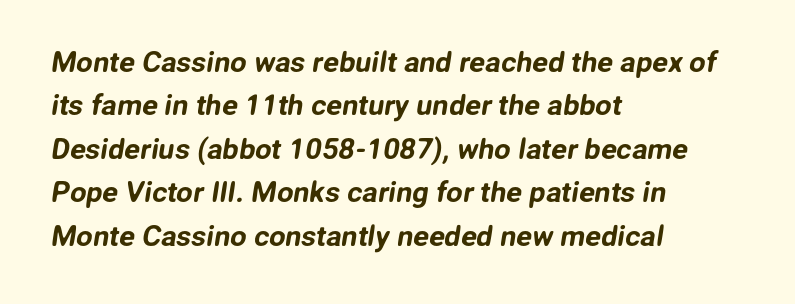
The image shows 29 px sans-serif type; set left-aligned, normal line spacing (1.5x), normal letter spacing, not underlined; low stroke contrast and a medium x-height.
